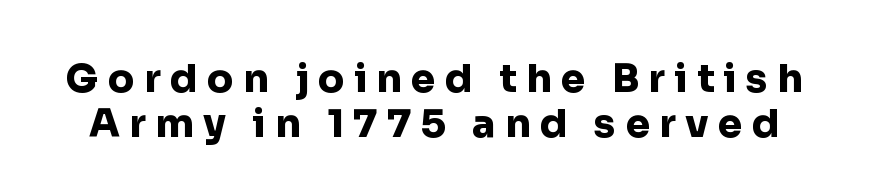
The image shows 39 px heavy sans-serif type, upright; set line spacing 1.16x, unusually wide letter spacing (+0.24 em), not underlined; low stroke contrast and a medium x-height.
